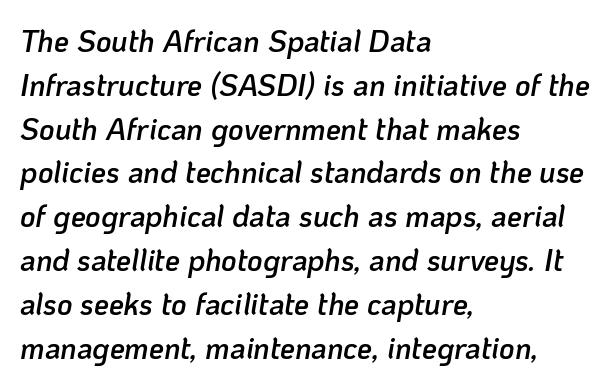
The image shows 30 px semibold type, italic (leaning right); set left-aligned, normal line spacing (1.46x), normal letter spacing, not underlined; low stroke contrast and a medium x-height.
